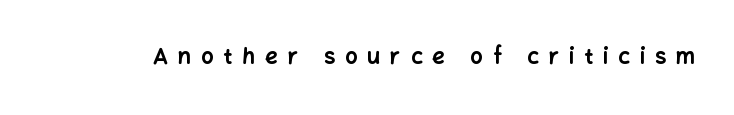
The space directly below the letters is spotless. Quick note: not italic, upright. In terms of weight, the rendering is a true, heavy bold. How are the letters spaced? Widely, with obvious added tracking.
